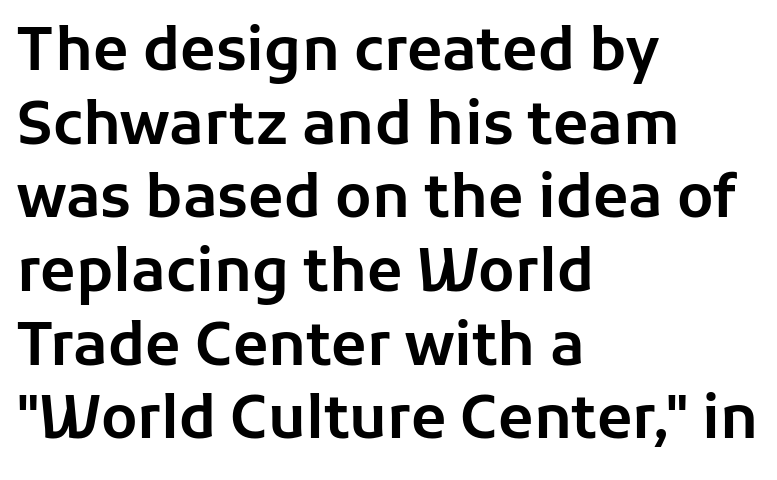
Layout note: lines flush left. Is the letter spacing exaggerated? No — it looks like the ordinary default. The string is rendered with underlining switched off. The passage shown stacks its lines at a standard gap. Note: no serifs on the glyphs.
